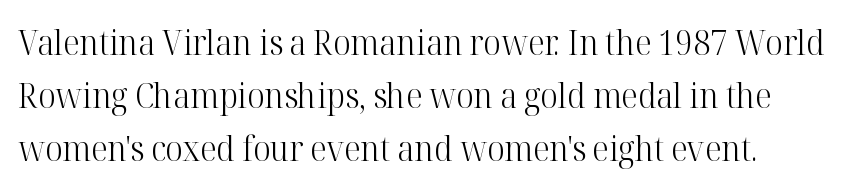
{"serif": "yes", "italic": "no", "bold": "no", "weight": "light", "width": "normal", "stroke_contrast": "high", "x_height": "medium", "monospaced": "no", "underline": "no", "align": "left", "line_spacing": "normal", "line_spacing_ratio": 1.56, "letter_spacing": "normal", "letter_spacing_em": 0.0, "glyph_px": 34}
